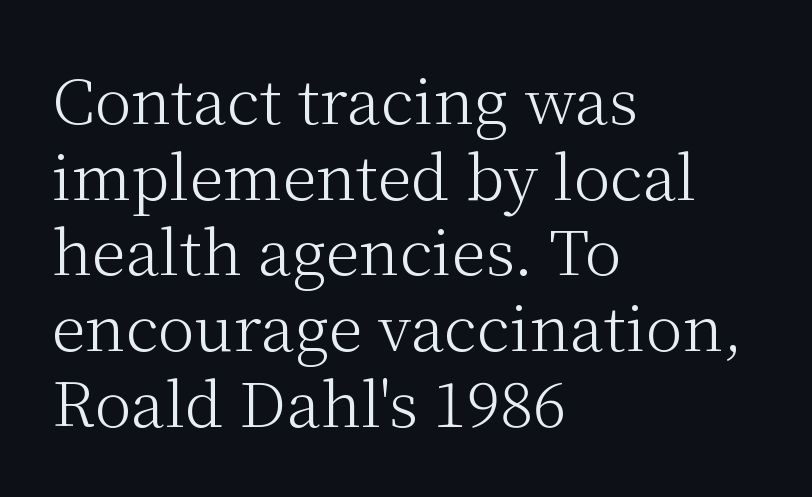
The image shows 62 px light serif type, upright; set left-aligned, line spacing 1.22x, normal letter spacing, not underlined; medium stroke contrast and a medium x-height.
